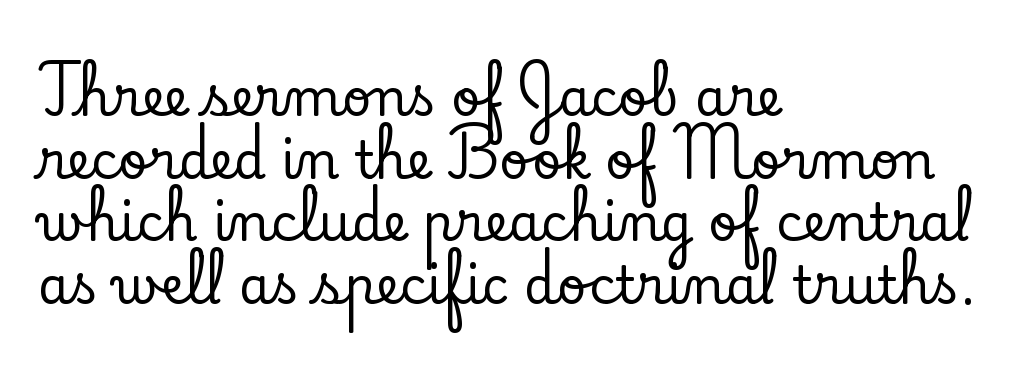
Designer's note — italics off, roman on. Do the characters align in a grid? No, the font is proportional. Descenders are the only things crossing below the line. The paragraph shown leans on its left margin. A serif font was chosen for this passage.
